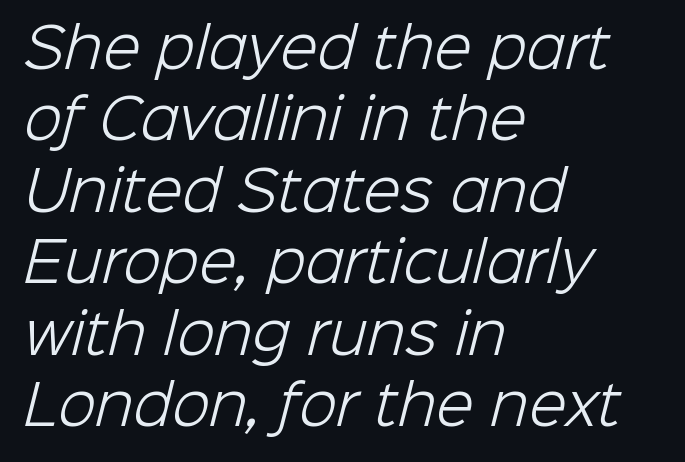
Q: Is the text bold? A: No.
Q: Is the typeface a serif or a sans-serif typeface? A: Sans-serif.
Q: Is the text underlined? A: No.
Q: How is the paragraph aligned? A: Left-aligned.
Q: Is the spacing between letters normal or unusually wide? A: Normal.
Q: Is the spacing between lines tight, normal or loose? A: Normal.
Q: Width (condensed, normal, or wide)? A: Normal.
Q: Stroke contrast? A: Low.
Q: x-height? A: Medium.
Q: Monospaced? A: No.
